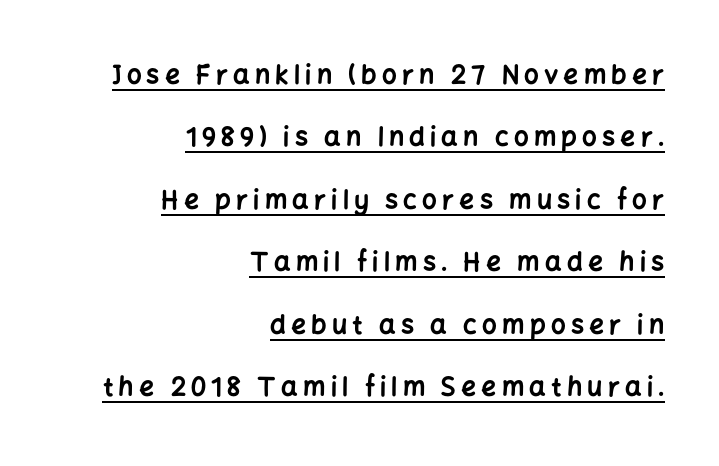
Q: Is the text bold? A: Yes.
Q: Is the text italic (slanted)? A: No, it is upright.
Q: Is the text underlined? A: Yes.
Q: How is the paragraph aligned? A: Right-aligned.
Q: Is the spacing between letters normal or unusually wide? A: Unusually wide.
Q: Is the spacing between lines tight, normal or loose? A: Loose.
